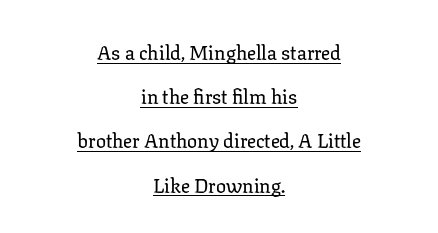
Caption: lettering with a line underneath. Ordinary non-slanted type is in use. How would I describe the line gaps? Wide and relaxed. A student would call this center alignment; a typographer would say set centered. Honestly, the letter spacing is just normal — you wouldn't notice it.
